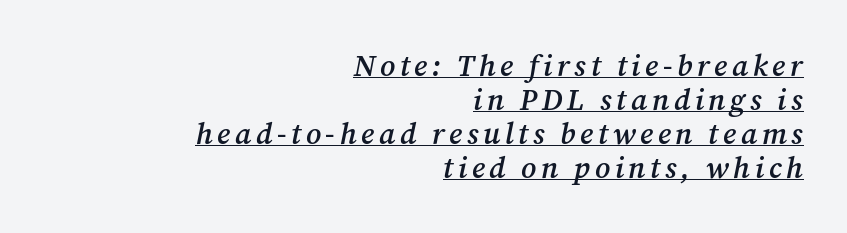
The image shows 30 px semibold serif type, italic (leaning right); set right-aligned, tight line spacing (1.13x), underlined; medium stroke contrast and a medium x-height.
